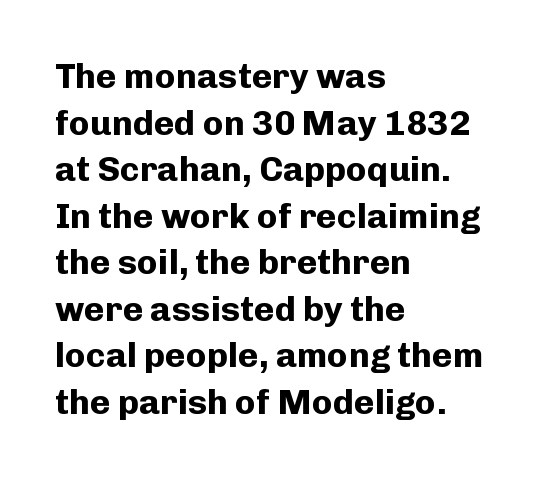
Q: Is the text bold? A: Yes.
Q: Is the text italic (slanted)? A: No, it is upright.
Q: Is the typeface a serif or a sans-serif typeface? A: Sans-serif.
Q: Is the text underlined? A: No.
Q: How is the paragraph aligned? A: Left-aligned.
Q: Is the spacing between letters normal or unusually wide? A: Normal.
Q: Is the spacing between lines tight, normal or loose? A: Normal.
Q: Width (condensed, normal, or wide)? A: Normal.
Q: Stroke contrast? A: Low.
Q: x-height? A: Medium.
Q: Monospaced? A: No.
